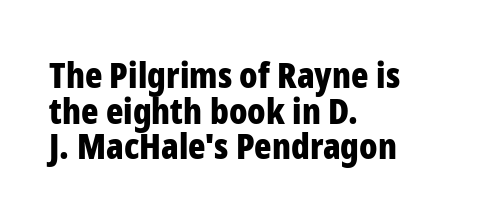
Q: Is the text bold? A: Yes.
Q: Is the text italic (slanted)? A: No, it is upright.
Q: Is the typeface a serif or a sans-serif typeface? A: Sans-serif.
Q: Is the text underlined? A: No.
Q: How is the paragraph aligned? A: Left-aligned.
Q: Is the spacing between letters normal or unusually wide? A: Normal.
Q: Is the spacing between lines tight, normal or loose? A: Tight.
Q: Width (condensed, normal, or wide)? A: Condensed.
Q: Stroke contrast? A: Low.
Q: x-height? A: Medium.
Q: Monospaced? A: No.
